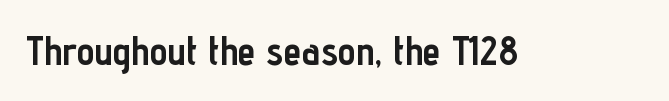
The image shows 40 px semibold, condensed sans-serif type, upright; set normal letter spacing, not underlined; low stroke contrast and a medium x-height.
